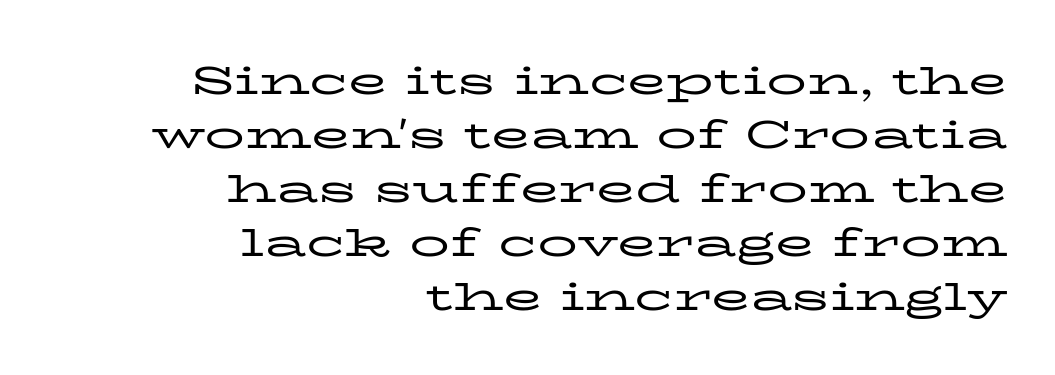
{"serif": "yes", "italic": "no", "bold": "no", "weight": "regular", "width": "wide", "stroke_contrast": "low", "x_height": "medium", "monospaced": "no", "underline": "no", "align": "right", "line_spacing": "normal", "line_spacing_ratio": 1.35, "letter_spacing": "normal", "letter_spacing_em": 0.0, "glyph_px": 40}
